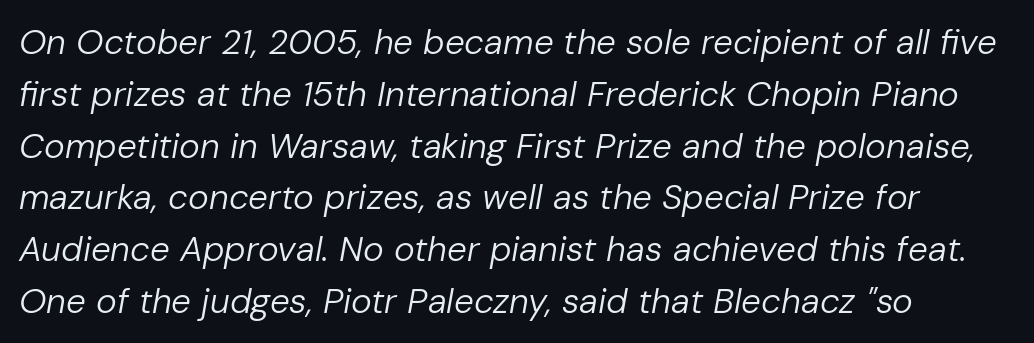
The image shows 35 px regular-weight type, italic (leaning right); set left-aligned, normal line spacing (1.48x), normal letter spacing, not underlined; low stroke contrast and a medium x-height.
